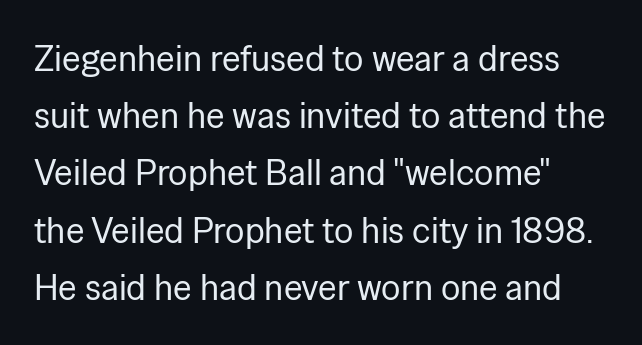
Q: Is the text bold? A: No.
Q: Is the text italic (slanted)? A: No, it is upright.
Q: Is the typeface a serif or a sans-serif typeface? A: Sans-serif.
Q: Is the text underlined? A: No.
Q: Is the spacing between letters normal or unusually wide? A: Normal.
Q: Is the spacing between lines tight, normal or loose? A: Normal.
Q: Width (condensed, normal, or wide)? A: Normal.
Q: Stroke contrast? A: Low.
Q: x-height? A: Medium.
Q: Monospaced? A: No.
